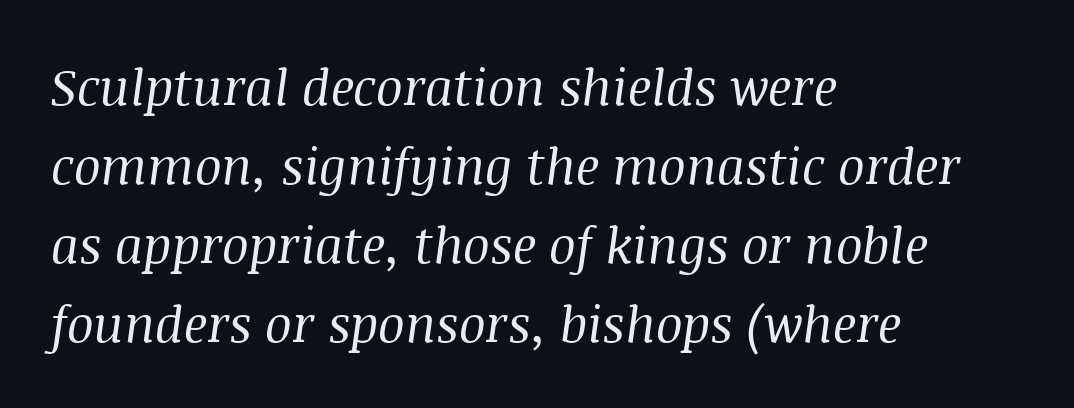
The specimen omits any rule beneath the text block's lines. To sum up the face: it has serifs. The passage shown is not bold in any degree. If you measured baseline to baseline, you'd find a middling distance. The lettering tilts uniformly, giving the passage an italic look.
